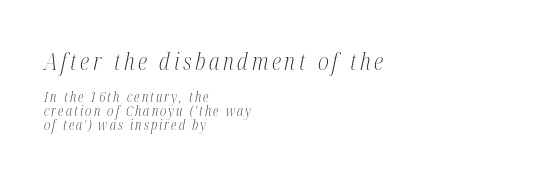
The image shows 24 px text type, italic (leaning right); set left-aligned, tight line spacing (1.0x), not underlined; the first (top) block is 1.71x larger.
